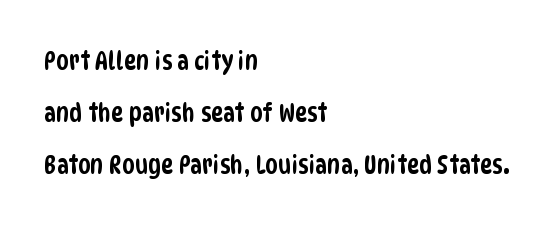
Characters follow at the spacing the type designer built in. This block would shrink considerably if given ordinary leading; it's expanded now. Letters rest on an invisible, unmarked baseline. Each line starts at the same left margin while the right side varies.
